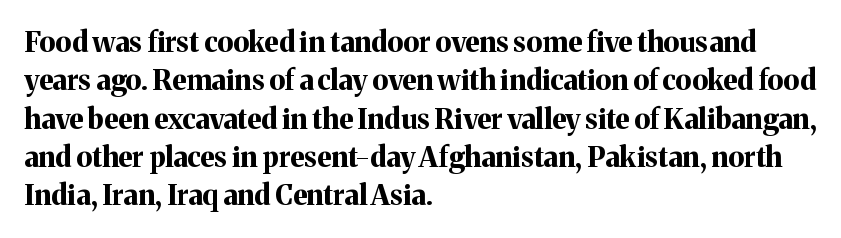
{"serif": "yes", "italic": "no", "bold": "yes", "weight": "bold", "width": "normal", "stroke_contrast": "medium", "x_height": "medium", "monospaced": "no", "underline": "no", "align": "left", "line_spacing": "normal", "line_spacing_ratio": 1.37, "letter_spacing": "normal", "letter_spacing_em": 0.0, "glyph_px": 28}
